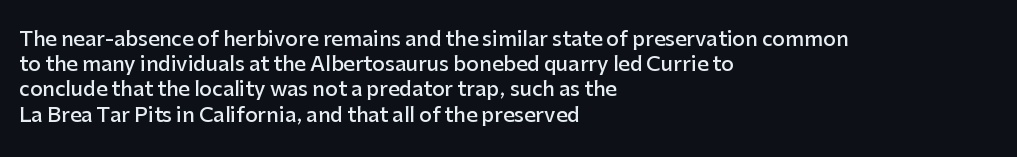
The image shows 20 px text type, upright; set left-aligned, normal line spacing (1.26x), normal letter spacing, not underlined.
